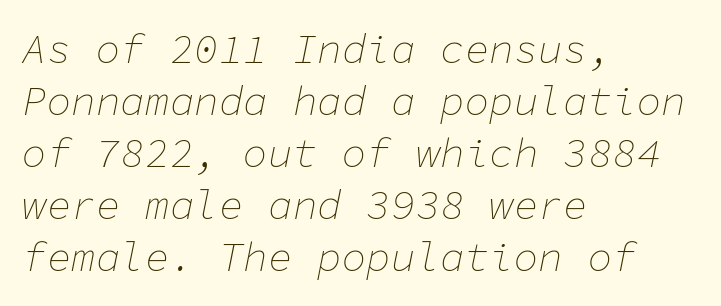
The image shows 41 px thin type, italic (leaning right), monospaced; set left-aligned, normal line spacing (1.27x), normal letter spacing, not underlined; low stroke contrast and a medium x-height.
